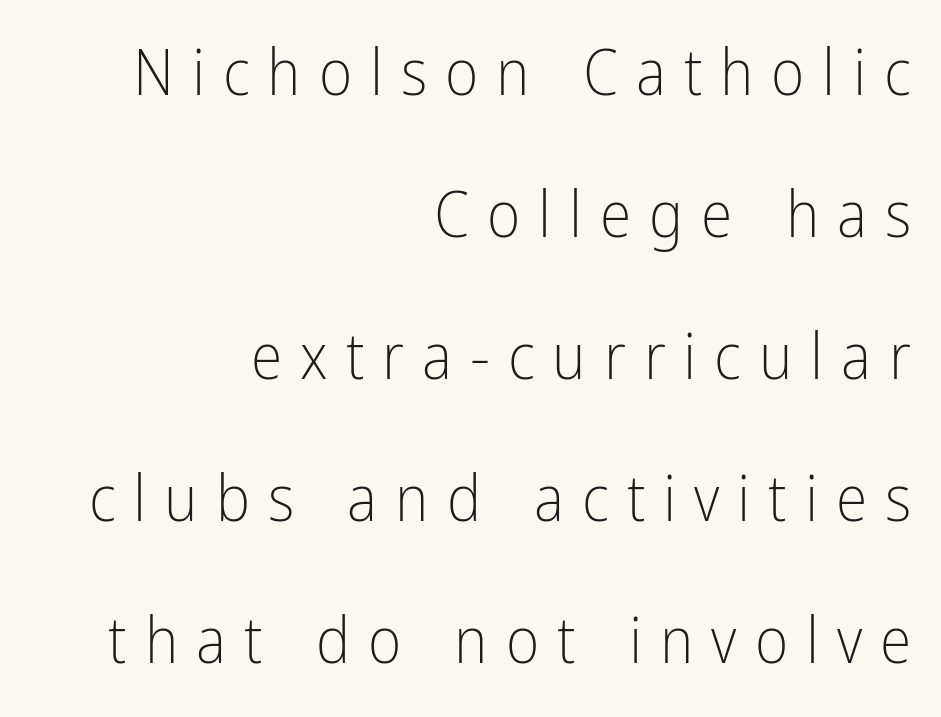
The image shows 64 px light, condensed sans-serif type, upright; set right-aligned, loose line spacing (2.22x), unusually wide letter spacing (+0.28 em), not underlined; low stroke contrast and a medium x-height.
